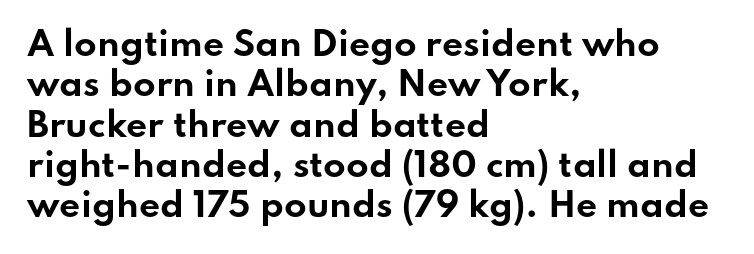
The image shows 33 px bold, wide sans-serif type, upright; set left-aligned, line spacing 1.22x, normal letter spacing, not underlined; low stroke contrast and a small x-height.
